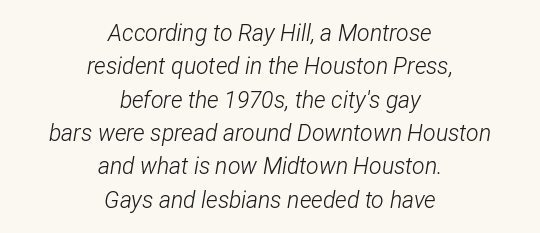
Q: Is the text bold? A: No.
Q: Is the text italic (slanted)? A: Yes, it leans right by about 12 degrees.
Q: Is the text underlined? A: No.
Q: How is the paragraph aligned? A: Centered.
Q: Is the spacing between letters normal or unusually wide? A: Normal.
Q: Is the spacing between lines tight, normal or loose? A: Normal.
